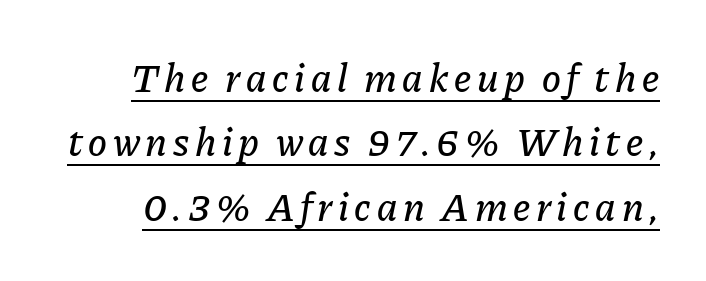
The rendering uses the underline text-decoration. The lettering tilts uniformly, giving the passage an italic look. The space between consecutive lines is moderate. Each letter keeps its own natural width here, so spacing adapts to shape.
